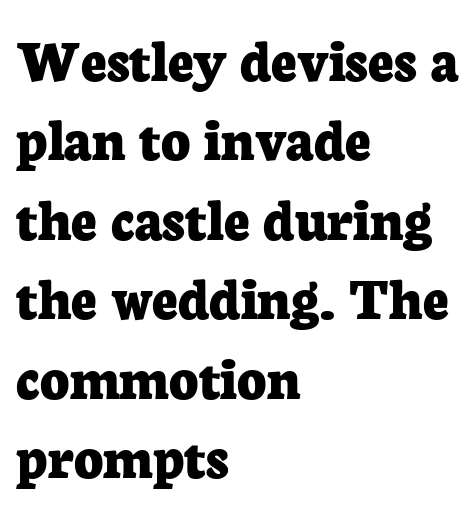
{"serif": "yes", "italic": "no", "bold": "yes", "weight": "bold", "width": "normal", "stroke_contrast": "low", "x_height": "medium", "monospaced": "no", "underline": "no", "align": "left", "line_spacing": "normal", "line_spacing_ratio": 1.26, "letter_spacing": "normal", "letter_spacing_em": 0.0, "glyph_px": 63}
